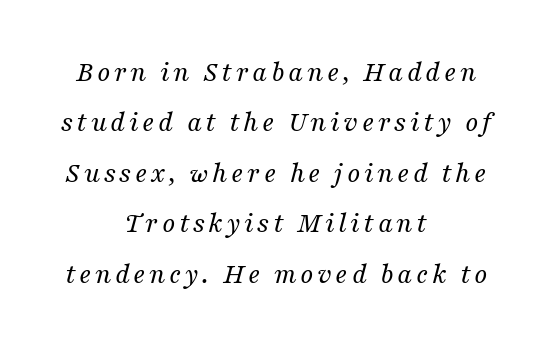
The image shows 29 px regular-weight serif type, italic (leaning right); set centered, line spacing 1.74x, not underlined; medium stroke contrast and a medium x-height.
